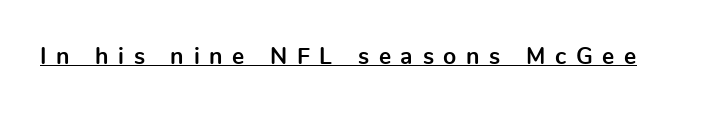
What decoration does the sample have? An underline. Characters remain perfectly vertical along every line. Each word looks stretched out because of the extra space between its letters. Stroke thickness is high; the sample reads as a true bold.
